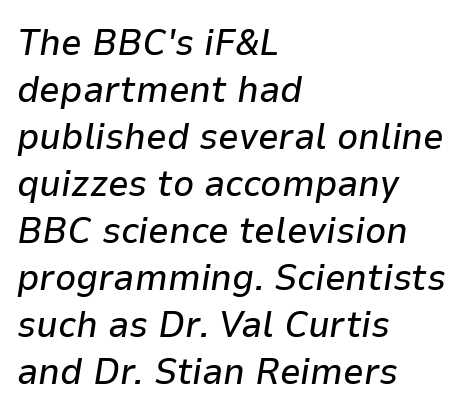
{"italic": "yes", "lean": "right", "slant_degrees": 9, "width": "normal", "stroke_contrast": "low", "x_height": "medium", "monospaced": "no", "underline": "no", "align": "left", "line_spacing": "normal", "line_spacing_ratio": 1.27, "letter_spacing": "normal", "letter_spacing_em": 0.0, "glyph_px": 37}
